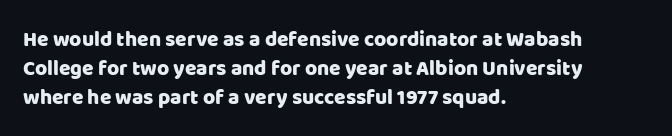
The image shows 21 px text type, upright; set left-aligned, normal line spacing (1.37x), normal letter spacing, not underlined.
